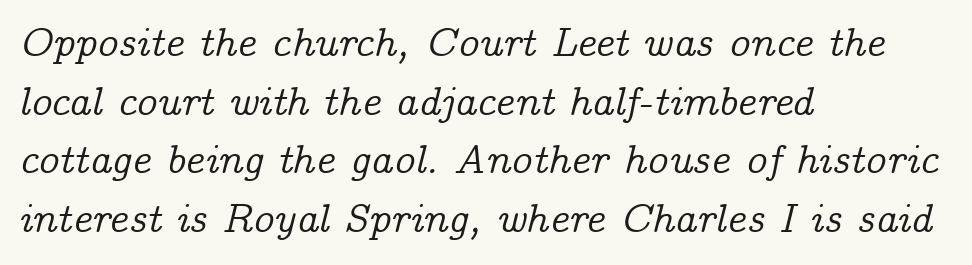
{"serif": "yes", "italic": "yes", "lean": "right", "slant_degrees": 14, "width": "normal", "stroke_contrast": "low", "x_height": "medium", "monospaced": "no", "underline": "no", "align": "left", "line_spacing": "normal", "line_spacing_ratio": 1.43, "letter_spacing": "normal", "letter_spacing_em": 0.0, "glyph_px": 41}
